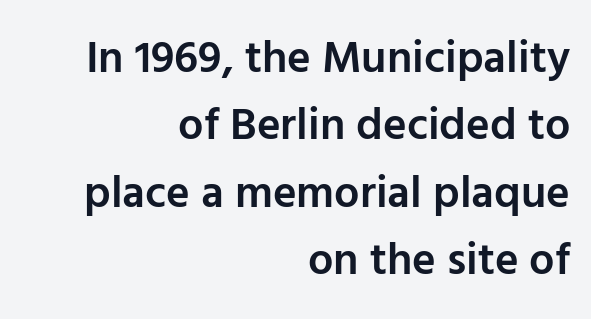
The vertical gap from one line to the next is medium. Does the type have serifs? No, each stem ends abruptly. A semibold gives these letters moderate extra thickness, short of bold. The rag falls on the left side of this text block. The font's upright variant was chosen for this text.
